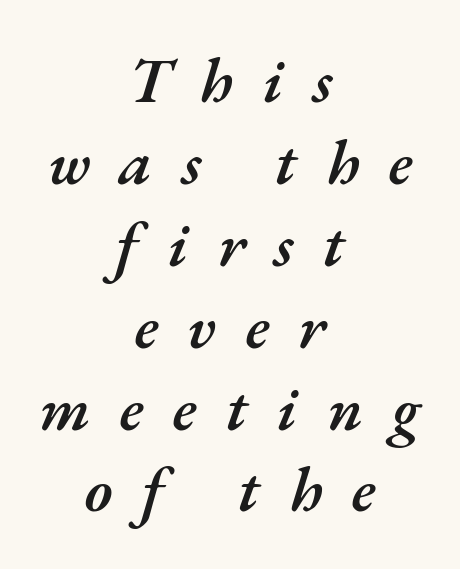
Q: Is the text bold? A: Semi-bold.
Q: Is the text italic (slanted)? A: Yes, it leans right by about 17 degrees.
Q: Is the text underlined? A: No.
Q: How is the paragraph aligned? A: Centered.
Q: Is the spacing between letters normal or unusually wide? A: Unusually wide.
Q: Is the spacing between lines tight, normal or loose? A: Normal.
Q: Width (condensed, normal, or wide)? A: Normal.
Q: Stroke contrast? A: Medium.
Q: x-height? A: Small.
Q: Monospaced? A: No.
